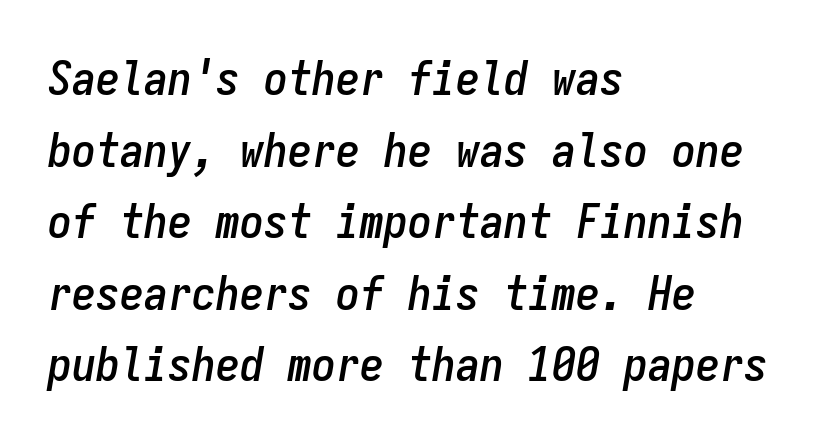
Here the glyphs are tracked normally, forming tight word shapes. Descender tails drop into unmarked territory. Leftover space on each line is placed entirely after the last word. Does the leading feel generous? No, just average.
